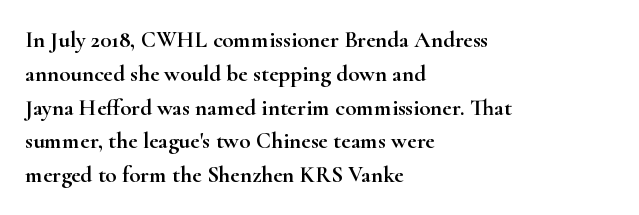
Left-aligned paragraph, ragged on the right. Compared with typical body copy, the letter spacing here is the same. A roman cut, with each character standing at attention. Baseline-to-baseline distance is the conventional proportion of letter height. The string is rendered with underlining switched off.
